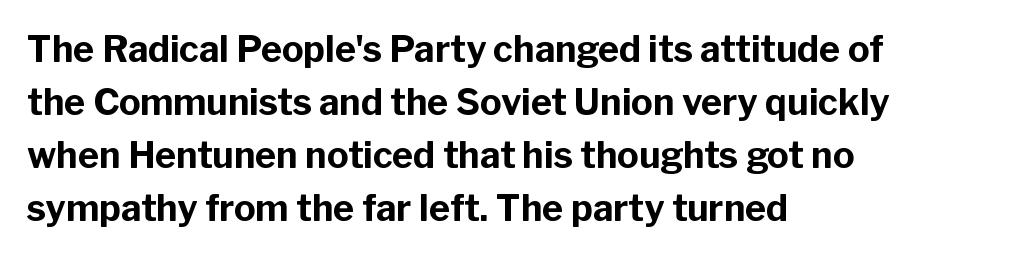
{"serif": "no", "italic": "no", "bold": "yes", "weight": "bold", "width": "normal", "stroke_contrast": "low", "x_height": "medium", "monospaced": "no", "underline": "no", "align": "left", "line_spacing": "normal", "line_spacing_ratio": 1.47, "letter_spacing": "normal", "letter_spacing_em": 0.0, "glyph_px": 36}
